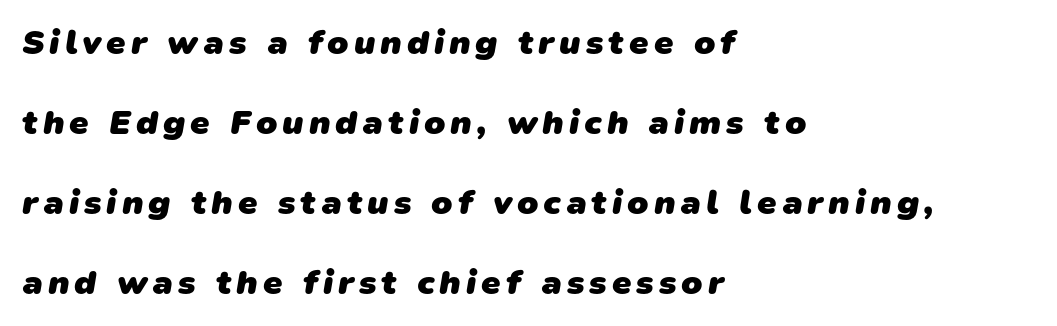
The image shows 35 px heavy sans-serif type; set left-aligned, loose line spacing (2.29x), not underlined; low stroke contrast and a medium x-height.
